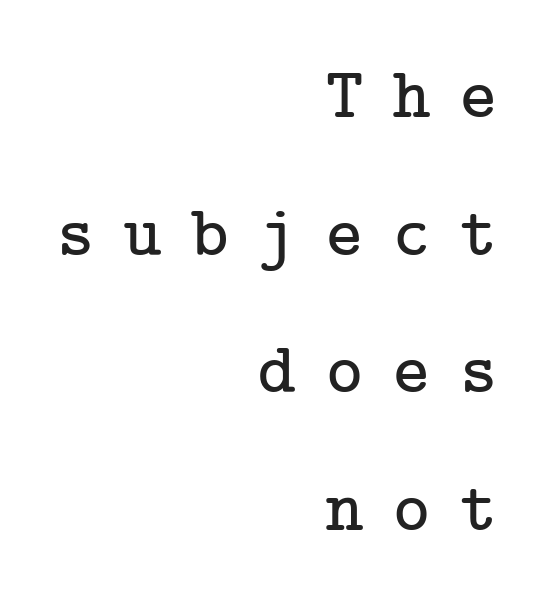
Tracking value appears strongly positive — letters spread wide. Leading: increased. A flush-right, rag-left setting is used for this passage. The area under the type is left untouched. Tall strokes in this sample are plumb rather than angled.
